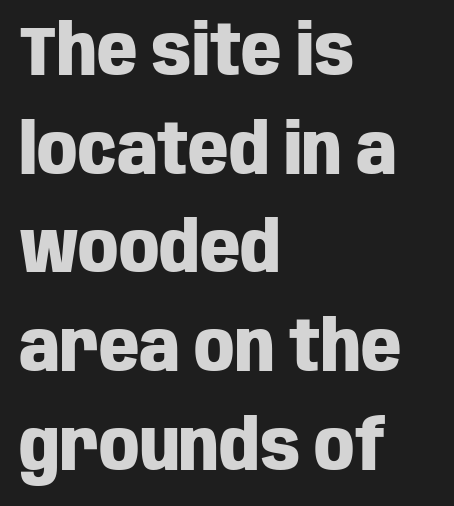
{"serif": "no", "italic": "no", "bold": "yes", "weight": "heavy", "width": "condensed", "stroke_contrast": "low", "x_height": "large", "monospaced": "no", "underline": "no", "align": "left", "line_spacing": "normal", "line_spacing_ratio": 1.41, "letter_spacing": "normal", "letter_spacing_em": 0.0, "glyph_px": 70}
